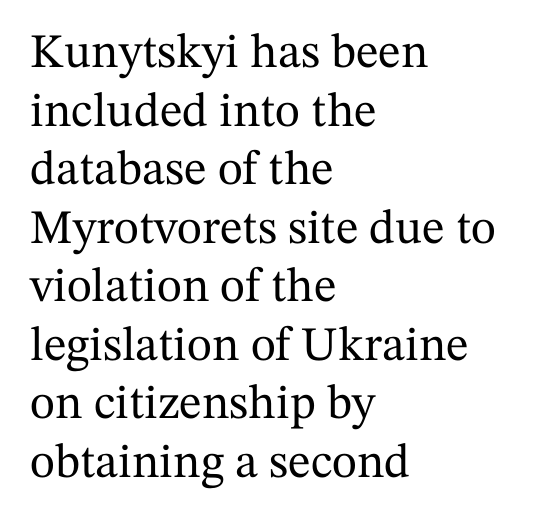
The image shows 48 px serif type, upright; set left-aligned, line spacing 1.22x, normal letter spacing, not underlined; medium stroke contrast and a medium x-height.
